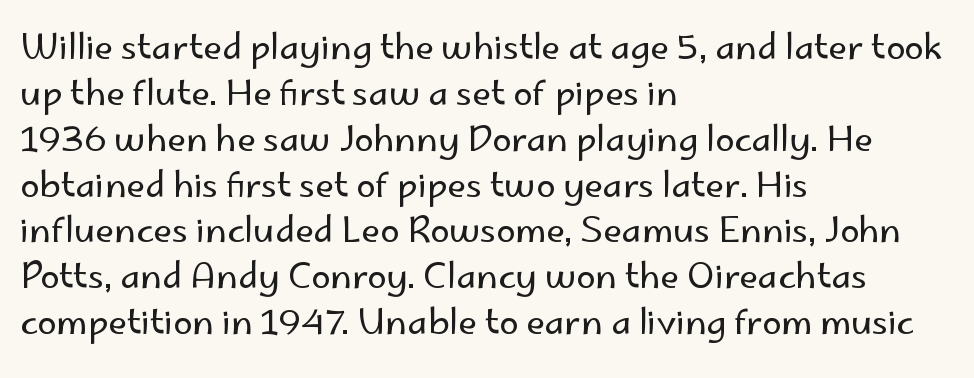
Stems and bowls with no extra thickness — not bold. Students, observe: this is what conventionally led text looks like. No italicization has been applied; the sample stays upright. The characters display no serif detailing; their extremities are plain.
